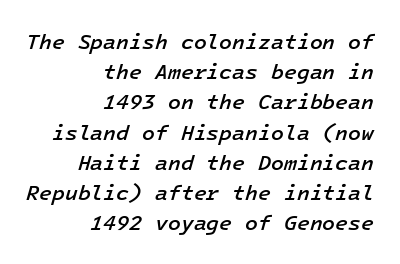
{"italic": "yes", "lean": "right", "slant_degrees": 16, "bold": "semi", "underline": "no", "align": "right", "line_spacing": "normal", "line_spacing_ratio": 1.44, "letter_spacing": "normal", "letter_spacing_em": 0.0, "glyph_px": 21}
